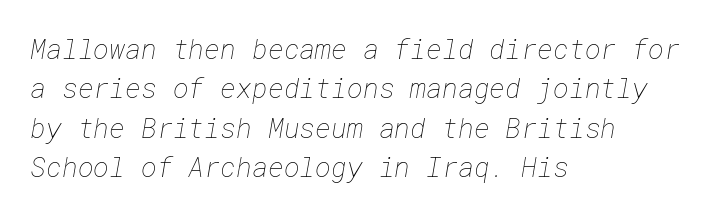
{"bold": "no", "underline": "no", "align": "left", "line_spacing": "normal", "line_spacing_ratio": 1.46, "letter_spacing": "normal", "letter_spacing_em": 0.0, "glyph_px": 27}
